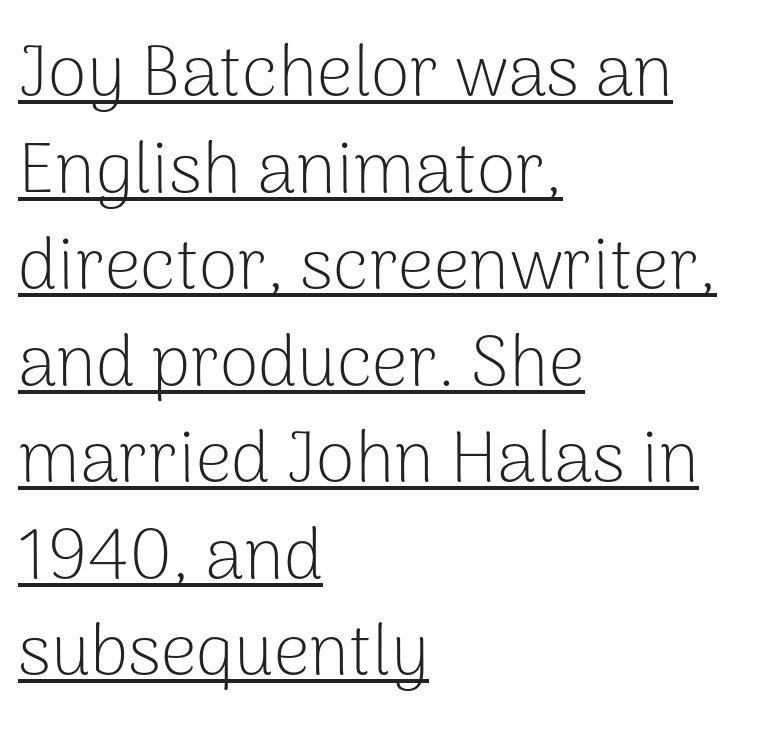
{"serif": "no", "italic": "no", "bold": "no", "weight": "light", "width": "normal", "stroke_contrast": "low", "x_height": "medium", "monospaced": "no", "underline": "yes", "align": "left", "line_spacing": "normal", "line_spacing_ratio": 1.36, "letter_spacing": "normal", "letter_spacing_em": 0.0, "glyph_px": 71}
